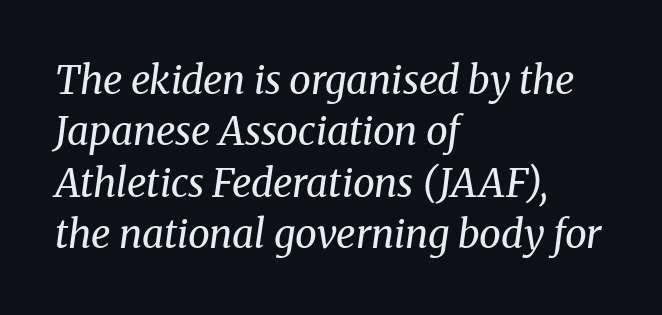
The image shows 39 px regular-weight serif type, italic (leaning right); set left-aligned, normal line spacing (1.32x), normal letter spacing, not underlined; medium stroke contrast and a medium x-height.
